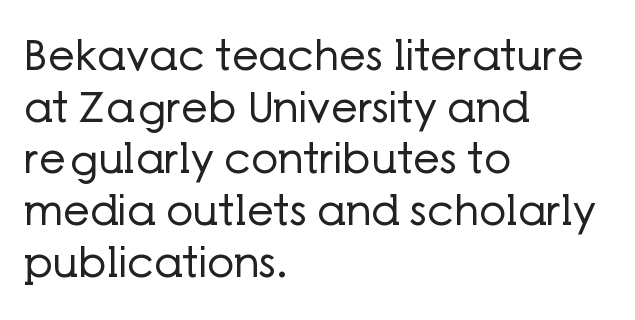
Q: Is the text bold? A: No.
Q: Is the text italic (slanted)? A: No, it is upright.
Q: Is the typeface a serif or a sans-serif typeface? A: Sans-serif.
Q: Is the text underlined? A: No.
Q: How is the paragraph aligned? A: Left-aligned.
Q: Is the spacing between letters normal or unusually wide? A: Normal.
Q: Width (condensed, normal, or wide)? A: Normal.
Q: Stroke contrast? A: Low.
Q: x-height? A: Medium.
Q: Monospaced? A: No.
